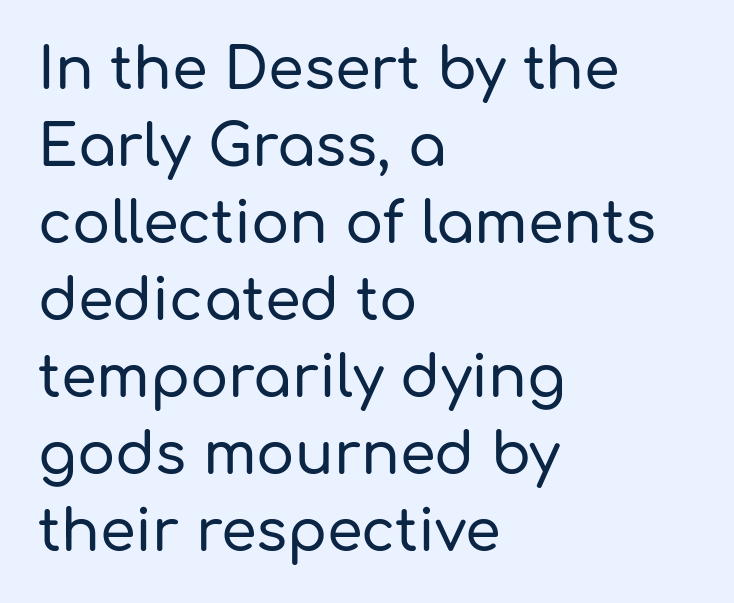
Line starts are locked; line ends wander. Look at the tracking — it's just the regular setting, nothing added. Descenders hang freely into open space. These lines are composed in type without serifs.
